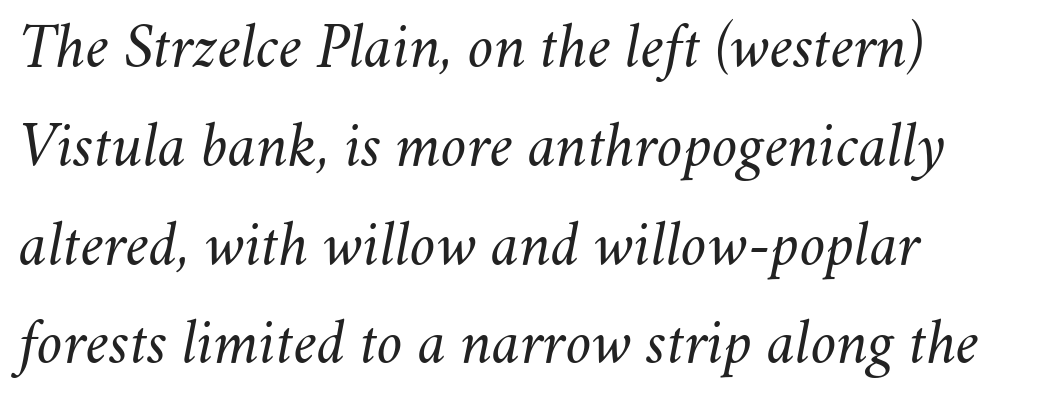
Q: Is the text bold? A: No.
Q: Is the text italic (slanted)? A: Yes, it leans right by about 11 degrees.
Q: Is the text underlined? A: No.
Q: How is the paragraph aligned? A: Left-aligned.
Q: Is the spacing between letters normal or unusually wide? A: Normal.
Q: Is the spacing between lines tight, normal or loose? A: Normal.
Q: Width (condensed, normal, or wide)? A: Normal.
Q: Stroke contrast? A: Medium.
Q: x-height? A: Small.
Q: Monospaced? A: No.
